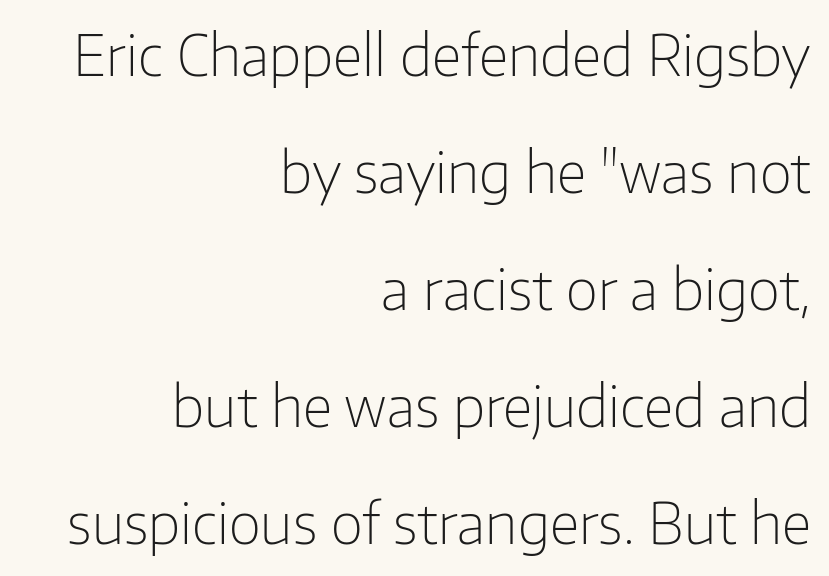
{"serif": "no", "italic": "no", "bold": "no", "weight": "light", "width": "normal", "stroke_contrast": "low", "x_height": "medium", "monospaced": "no", "underline": "no", "align": "right", "line_spacing": "loose", "line_spacing_ratio": 2.09, "letter_spacing": "normal", "letter_spacing_em": 0.0, "glyph_px": 56}
